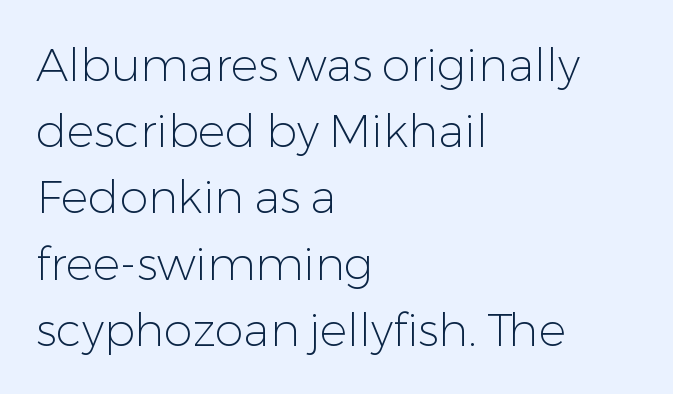
{"serif": "no", "italic": "no", "bold": "no", "weight": "light", "width": "normal", "stroke_contrast": "low", "x_height": "medium", "monospaced": "no", "underline": "no", "align": "left", "line_spacing": "normal", "line_spacing_ratio": 1.44, "letter_spacing": "normal", "letter_spacing_em": 0.0, "glyph_px": 46}
